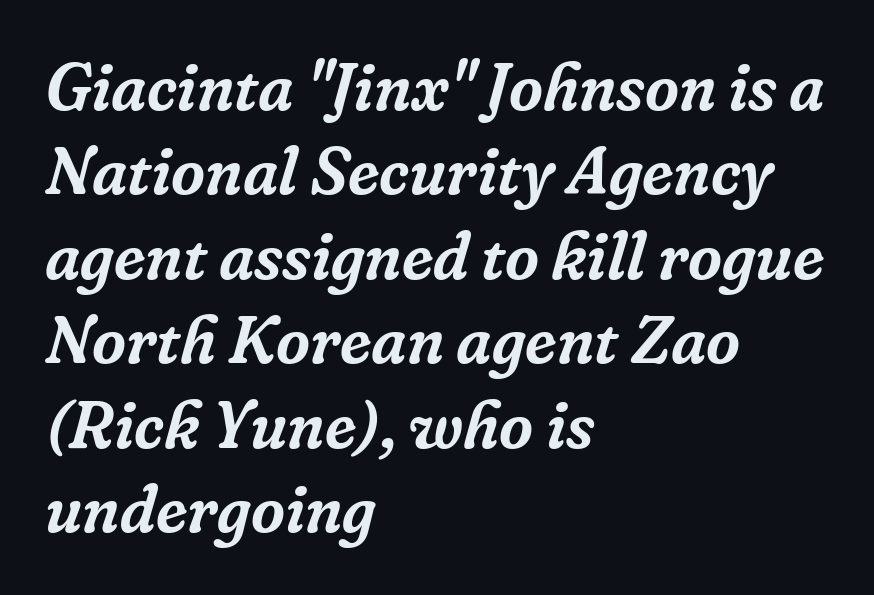
{"serif": "yes", "italic": "yes", "lean": "right", "slant_degrees": 16, "width": "normal", "stroke_contrast": "low", "x_height": "medium", "monospaced": "no", "underline": "no", "align": "left", "line_spacing": "normal", "line_spacing_ratio": 1.28, "letter_spacing": "normal", "letter_spacing_em": 0.0, "glyph_px": 66}
